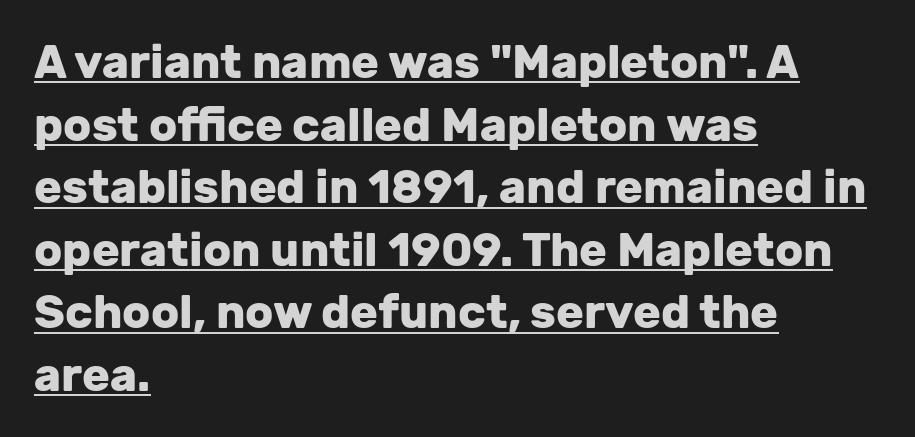
{"serif": "no", "italic": "no", "bold": "yes", "weight": "heavy", "width": "normal", "stroke_contrast": "low", "x_height": "medium", "monospaced": "no", "underline": "yes", "align": "left", "line_spacing": "normal", "line_spacing_ratio": 1.36, "letter_spacing": "normal", "letter_spacing_em": 0.0, "glyph_px": 46}
